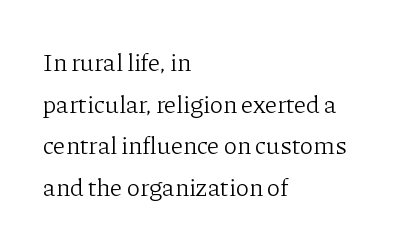
Q: Is the text bold? A: No.
Q: Is the text italic (slanted)? A: No, it is upright.
Q: Is the text underlined? A: No.
Q: How is the paragraph aligned? A: Left-aligned.
Q: Is the spacing between letters normal or unusually wide? A: Normal.
Q: Is the spacing between lines tight, normal or loose? A: Normal.
